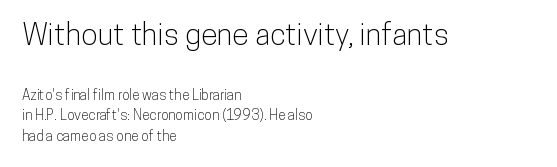
Does the type have serifs? No, each stem ends abruptly. The setting favours the left margin, as ordinary paragraphs usually do. These lines keep a tight, regular rhythm from letter to letter. The letters in the upper block stand taller than those in the block below. The space between consecutive lines is moderate.
